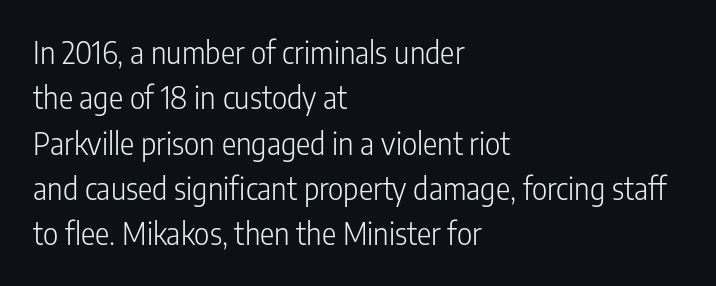
Does the copy run flush right? No — it runs flush left. A typesetter would call this proportional, since set widths differ per character. This rendering employs a face without finishing strokes, i.e., a sans-serif. The specimen omits any rule beneath the text block's lines.
